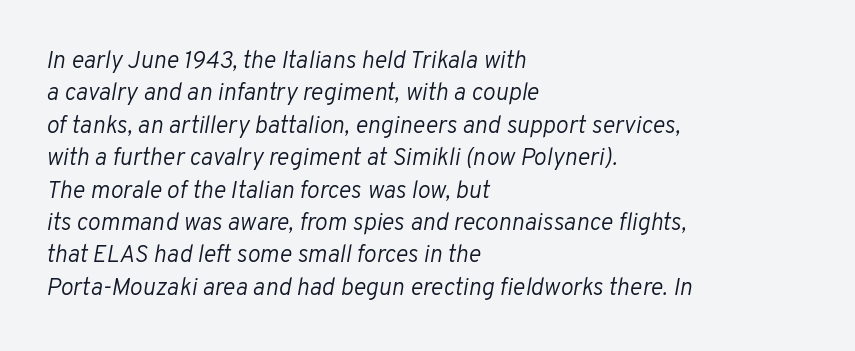
{"italic": "yes", "lean": "right", "slant_degrees": 10, "bold": "no", "underline": "no", "align": "left", "line_spacing": "normal", "line_spacing_ratio": 1.35, "letter_spacing": "normal", "letter_spacing_em": 0.0, "glyph_px": 24}
